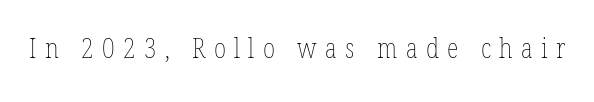
The image shows 27 px text type, upright; set unusually wide letter spacing (+0.31 em), not underlined.
